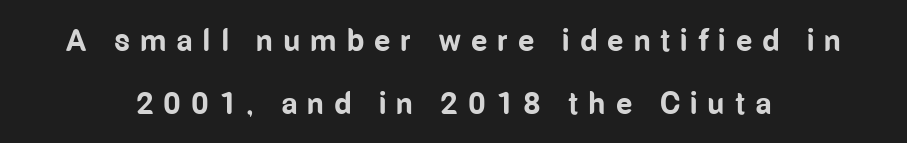
The image shows 31 px bold, condensed sans-serif type, upright; set centered, loose line spacing (2.02x), unusually wide letter spacing (+0.32 em), not underlined; low stroke contrast and a medium x-height.
